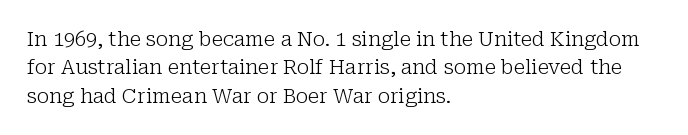
Glyph-to-glyph distance matches everyday printed text. One glance says typical: line gaps are just what's usual. A bare baseline throughout the passage. Does the lettering tilt? It doesn't — this is upright.
